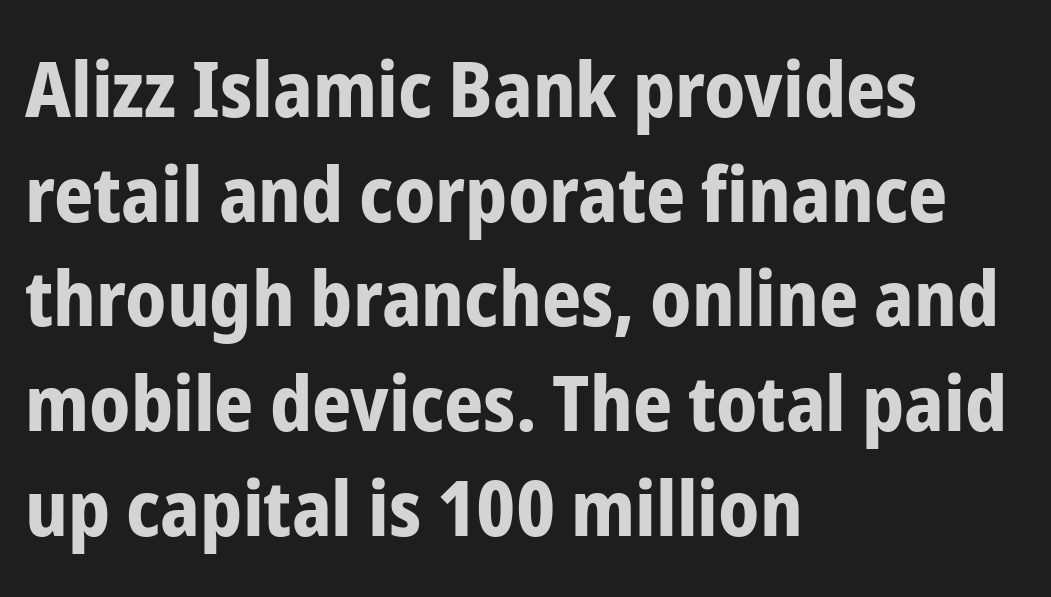
To sum up the face: it is a sans, with no serifs. Notice how the passage keeps a crisp vertical edge on the left only. Character widths vary here, with narrow letters taking less room than wide ones. Default kerning and tracking; the words read as compact shapes. Lines of text with bare space underneath. Does the lettering tilt? It doesn't — this is upright.
